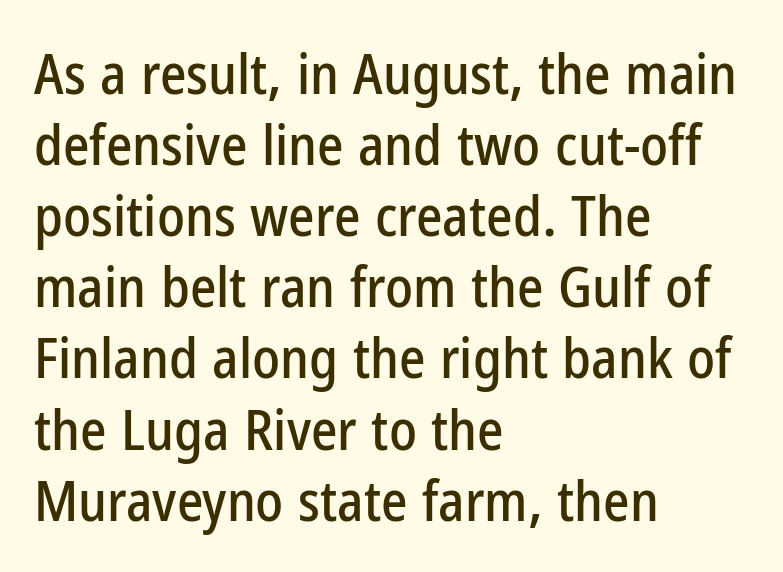
The image shows 56 px condensed sans-serif type, upright; set left-aligned, normal line spacing (1.27x), normal letter spacing, not underlined; low stroke contrast and a medium x-height.
